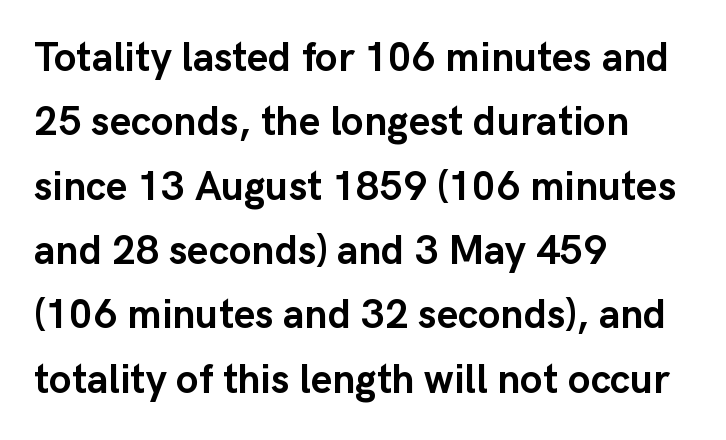
The image shows 41 px semibold sans-serif type, upright; set left-aligned, normal line spacing (1.57x), normal letter spacing, not underlined; low stroke contrast and a medium x-height.
